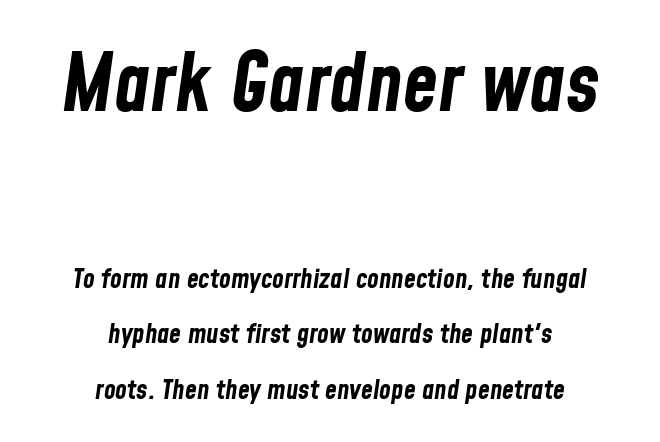
The image shows 80 px bold, condensed type, italic (leaning right); set centered, loose line spacing (2.07x), normal letter spacing, not underlined; the first (top) block is 2.96x larger; low stroke contrast and a medium x-height.
